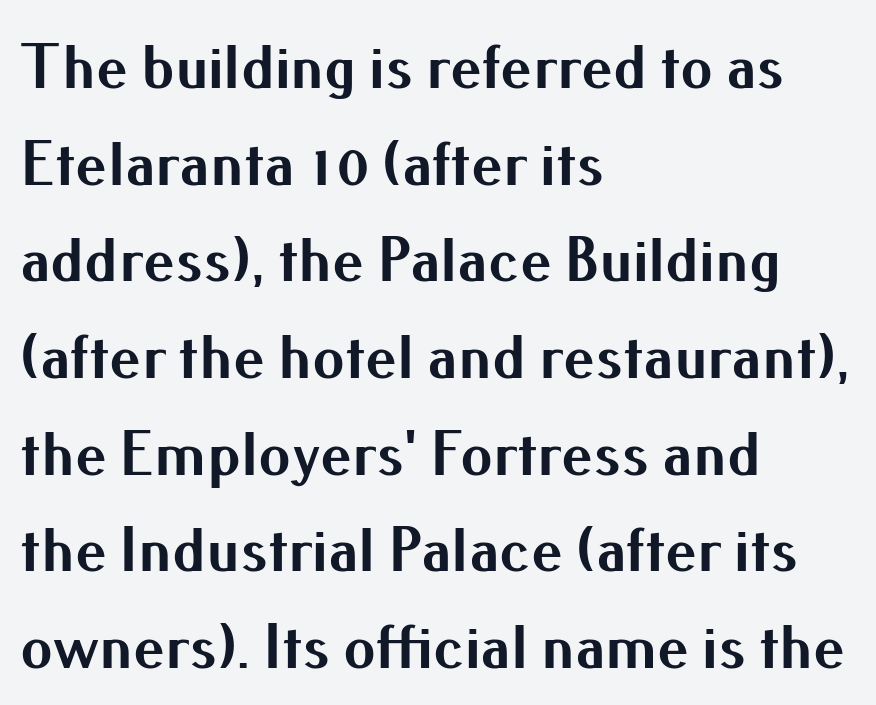
{"serif": "no", "italic": "no", "bold": "yes", "weight": "bold", "width": "normal", "stroke_contrast": "medium", "x_height": "small", "monospaced": "no", "underline": "no", "align": "left", "line_spacing": "normal", "line_spacing_ratio": 1.51, "letter_spacing": "normal", "letter_spacing_em": 0.0, "glyph_px": 64}
